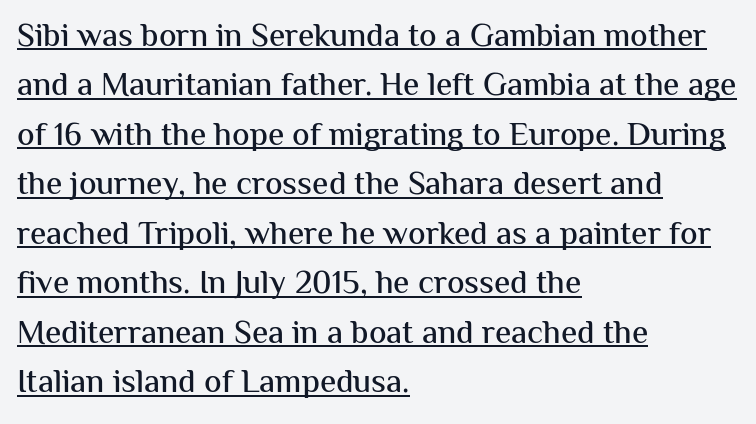
{"serif": "no", "italic": "no", "width": "normal", "stroke_contrast": "medium", "x_height": "medium", "monospaced": "no", "underline": "yes", "align": "left", "line_spacing": "normal", "line_spacing_ratio": 1.5, "letter_spacing": "normal", "letter_spacing_em": 0.0, "glyph_px": 33}
